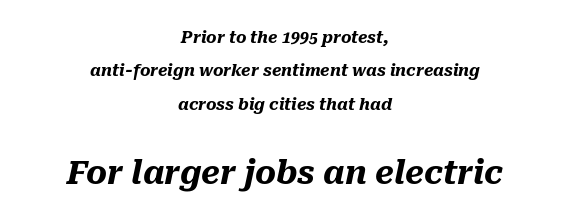
The image shows 32 px heavy type, italic (leaning right); set centered, loose line spacing (2.09x), normal letter spacing, not underlined; the second (bottom) block is 2.0x larger; medium stroke contrast and a medium x-height.
